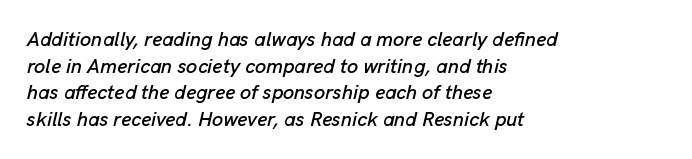
The strip under each line holds only bare page. These lines were composed using italics. You could call the tracking neutral — neither tight nor loose. The lines in this sample share a left origin and differ only in where they stop. Line spacing here is normal.
